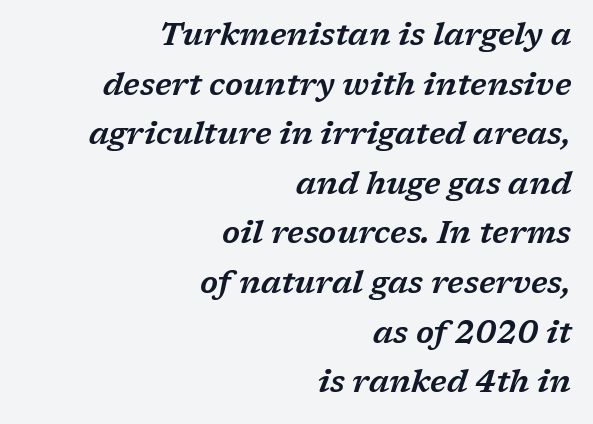
{"serif": "yes", "italic": "yes", "lean": "right", "slant_degrees": 17, "width": "wide", "stroke_contrast": "low", "x_height": "medium", "monospaced": "no", "underline": "no", "align": "right", "line_spacing": "normal", "line_spacing_ratio": 1.6, "letter_spacing": "normal", "letter_spacing_em": 0.0, "glyph_px": 31}
